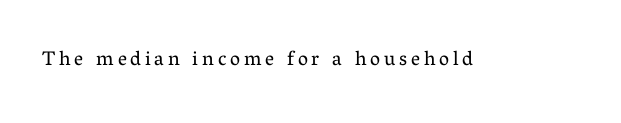
Q: Is the text bold? A: No.
Q: Is the text italic (slanted)? A: No, it is upright.
Q: Is the text underlined? A: No.
